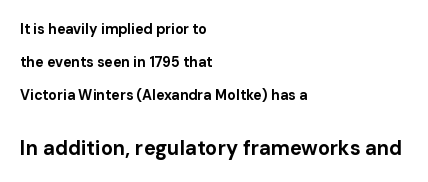
The image shows 20 px bold type, upright; set left-aligned, loose line spacing (2.35x), normal letter spacing, not underlined; the second (bottom) block is 1.43x larger.
